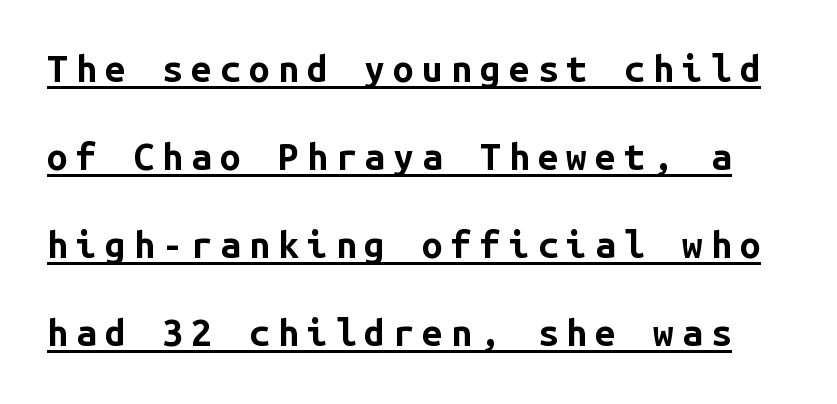
Is this a fixed-width face? Yes — each glyph sits in an identical cell. The letters are bold, with thick, heavy strokes. This rendering features underlined lettering. This is the regular roman posture of the typeface. The lines are spread far apart with generous leading. Stroke terminals: plain, sans-serif.
